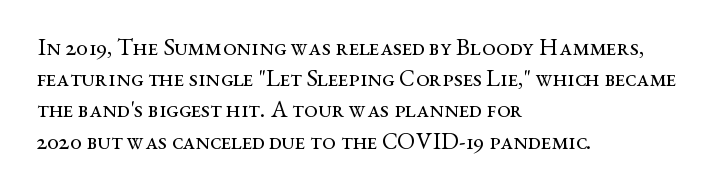
The ragged edge is on the right, which tells us the setting is flush left. The passage shown is not underscored anywhere. These lines were composed using upright roman letters. This sample uses plain, unmodified letter spacing. Reading down the column, the eye jumps a familiar distance to each next line.
